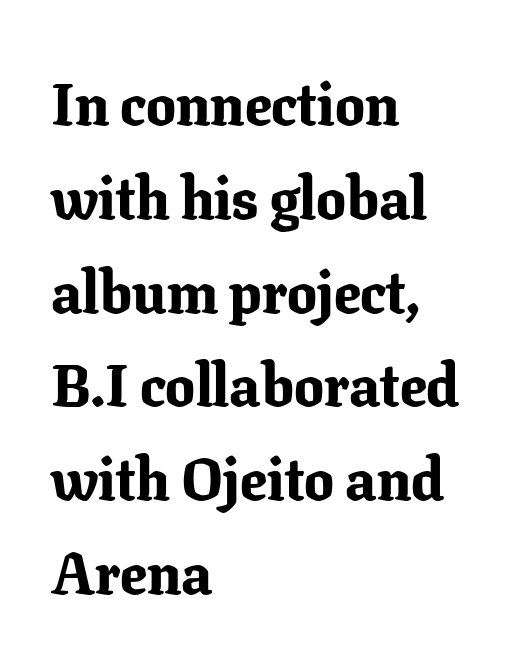
Reading down the column, the eye jumps a familiar distance to each next line. The rendering uses natural spacing where letterforms have individual widths. Teacher's note: observe the even left margin — that is flush-left alignment. To sum up the face: it has serifs. Designer's note — italics off, roman on.
